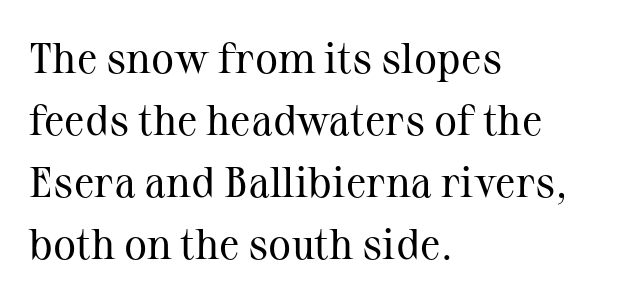
Q: Is the text bold? A: No.
Q: Is the text italic (slanted)? A: No, it is upright.
Q: Is the typeface a serif or a sans-serif typeface? A: Serif.
Q: Is the text underlined? A: No.
Q: How is the paragraph aligned? A: Left-aligned.
Q: Is the spacing between letters normal or unusually wide? A: Normal.
Q: Is the spacing between lines tight, normal or loose? A: Normal.
Q: Width (condensed, normal, or wide)? A: Normal.
Q: Stroke contrast? A: Medium.
Q: x-height? A: Medium.
Q: Monospaced? A: No.
